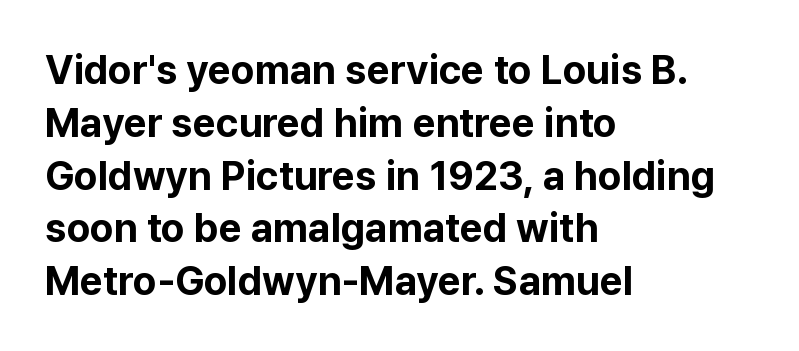
Rendered with straight, roman letterforms. Descender tails drop into unmarked territory. Leading: standard. The rendering shows plain stroke endings on the letterforms — a sans-serif design. Pretty heavy lettering here — definitely bold. Compared with a centered layout, this one pins lines to the left instead.
